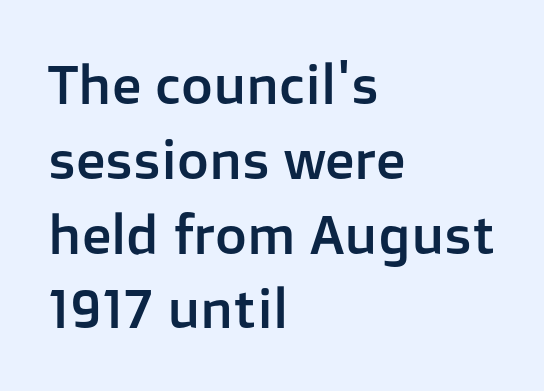
This block has exactly the height ordinary leading produces. Note: no serifs on the glyphs. All the whitespace from short lines collects on the right. Compared with typical body copy, the letter spacing here is the same. Is there any slant? The stems are plumb. Is this a fixed-width face? No — the glyphs have proportional, varying widths.
